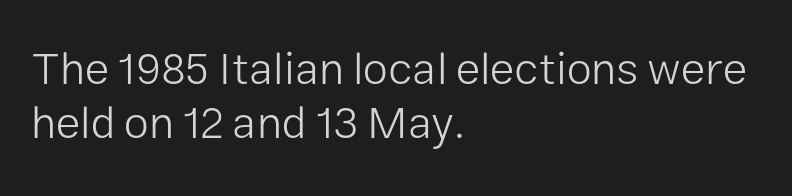
The setting favours the left margin, as ordinary paragraphs usually do. The rendering keeps characters at their native spacing. A typesetter would label this face a sans. The gap between lines stays unmarked.
